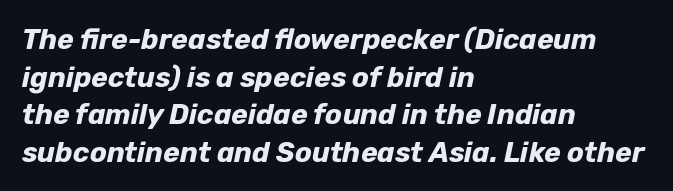
The letters sit at their default tracking, neither squeezed nor spread. Note the varied advance widths — an 'i' is clearly narrower than an 'm'. Descender tails drop into unmarked territory. The specimen reads as italic at a glance.
